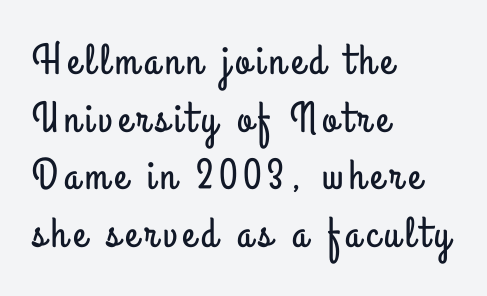
{"serif": "no", "italic": "no", "width": "condensed", "stroke_contrast": "low", "x_height": "small", "monospaced": "no", "underline": "no", "align": "left", "line_spacing": "normal", "line_spacing_ratio": 1.34, "glyph_px": 43}
